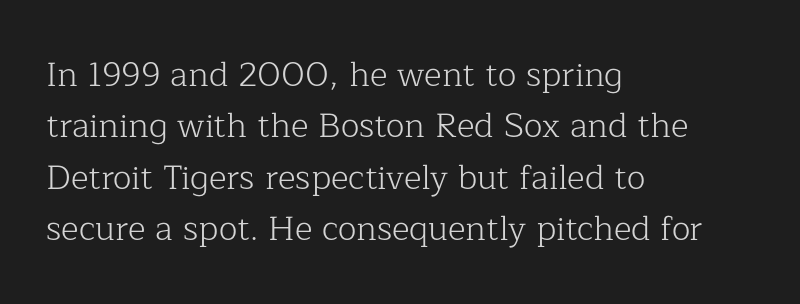
{"serif": "yes", "italic": "no", "bold": "no", "weight": "light", "width": "normal", "stroke_contrast": "low", "x_height": "medium", "monospaced": "no", "underline": "no", "align": "left", "line_spacing": "normal", "line_spacing_ratio": 1.51, "letter_spacing": "normal", "letter_spacing_em": 0.0, "glyph_px": 34}
